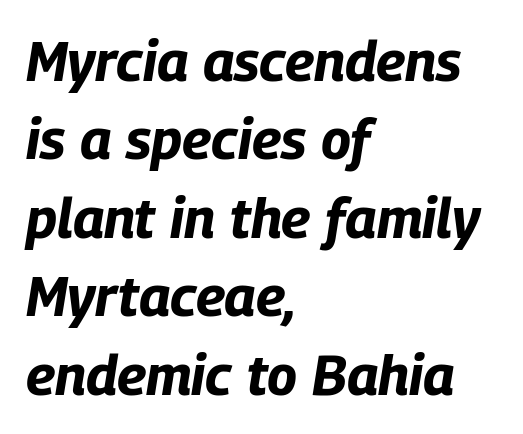
{"italic": "yes", "lean": "right", "slant_degrees": 9, "bold": "yes", "weight": "bold", "width": "condensed", "stroke_contrast": "low", "x_height": "large", "monospaced": "no", "underline": "no", "align": "left", "line_spacing": "normal", "line_spacing_ratio": 1.4, "letter_spacing": "normal", "letter_spacing_em": 0.0, "glyph_px": 56}
